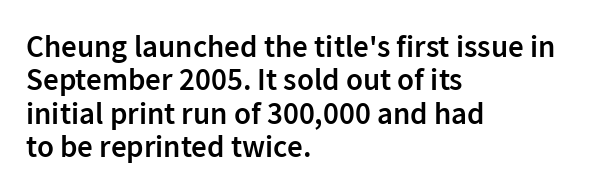
The image shows 31 px semibold sans-serif type, upright; set left-aligned, tight line spacing (1.08x), normal letter spacing, not underlined; low stroke contrast and a medium x-height.
